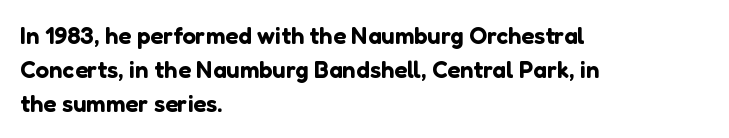
The image shows 24 px text type, upright; set left-aligned, normal line spacing (1.41x), normal letter spacing, not underlined.
